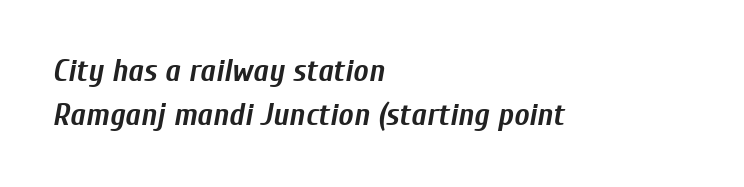
The image shows 32 px semibold, condensed type, italic (leaning right); set left-aligned, normal line spacing (1.39x), normal letter spacing, not underlined; low stroke contrast and a medium x-height.
